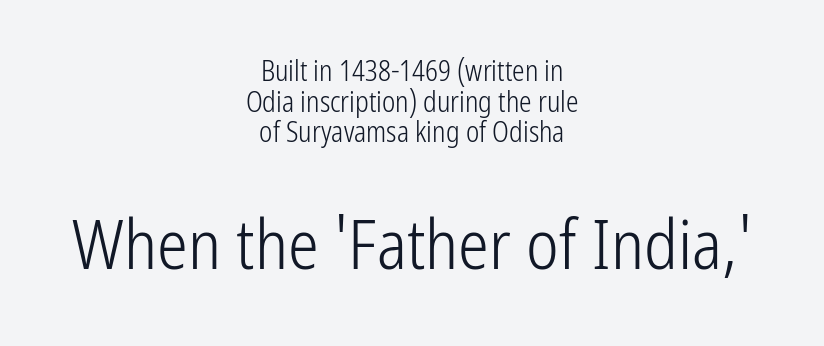
Q: Is the text bold? A: No.
Q: Is the text italic (slanted)? A: No, it is upright.
Q: Is the typeface a serif or a sans-serif typeface? A: Sans-serif.
Q: Is the text underlined? A: No.
Q: How is the paragraph aligned? A: Centered.
Q: Is the spacing between letters normal or unusually wide? A: Normal.
Q: Is the spacing between lines tight, normal or loose? A: Tight.
Q: Which block of text is set in a larger size, the first (top) or the second (bottom)? A: The second (bottom) one.
Q: Width (condensed, normal, or wide)? A: Condensed.
Q: Stroke contrast? A: Low.
Q: x-height? A: Medium.
Q: Monospaced? A: No.
